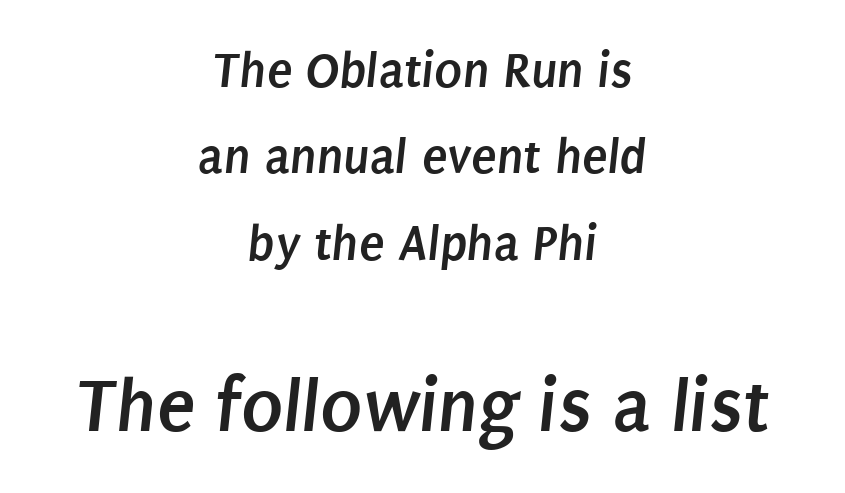
Q: Is the text bold? A: Yes.
Q: Is the typeface a serif or a sans-serif typeface? A: Sans-serif.
Q: Is the text underlined? A: No.
Q: How is the paragraph aligned? A: Centered.
Q: Is the spacing between letters normal or unusually wide? A: Normal.
Q: Is the spacing between lines tight, normal or loose? A: Normal.
Q: Which block of text is set in a larger size, the first (top) or the second (bottom)? A: The second (bottom) one.
Q: Width (condensed, normal, or wide)? A: Condensed.
Q: Stroke contrast? A: Low.
Q: x-height? A: Large.
Q: Monospaced? A: No.
